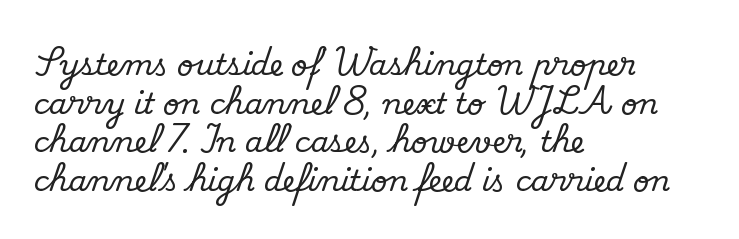
{"serif": "yes", "width": "normal", "stroke_contrast": "medium", "x_height": "small", "monospaced": "no", "underline": "no", "align": "left", "line_spacing": "normal", "line_spacing_ratio": 1.33, "letter_spacing": "normal", "letter_spacing_em": 0.0, "glyph_px": 29}
